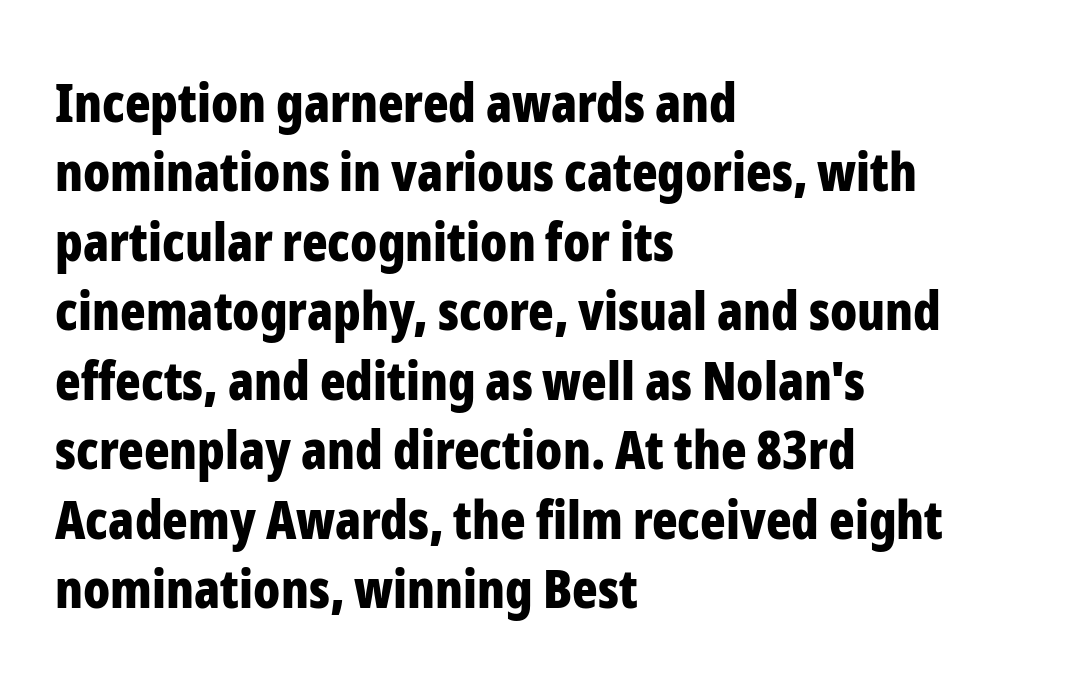
Q: Is the text bold? A: Yes.
Q: Is the text italic (slanted)? A: No, it is upright.
Q: Is the typeface a serif or a sans-serif typeface? A: Sans-serif.
Q: Is the text underlined? A: No.
Q: How is the paragraph aligned? A: Left-aligned.
Q: Is the spacing between letters normal or unusually wide? A: Normal.
Q: Is the spacing between lines tight, normal or loose? A: Normal.
Q: Width (condensed, normal, or wide)? A: Condensed.
Q: Stroke contrast? A: Low.
Q: x-height? A: Medium.
Q: Monospaced? A: No.
